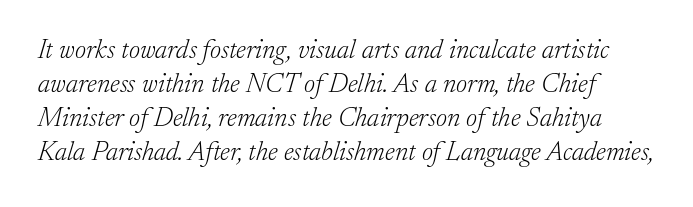
It's the slanting kind of type. Default kerning and tracking; the words read as compact shapes. No letter is thick-stroked: the sample isn't bold. The gap between lines stays unmarked.
